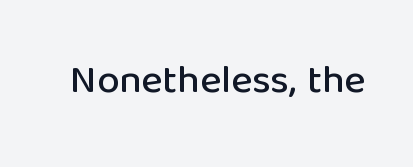
{"serif": "no", "italic": "no", "width": "normal", "stroke_contrast": "low", "x_height": "medium", "monospaced": "no", "underline": "no", "letter_spacing": "normal", "letter_spacing_em": 0.0, "glyph_px": 40}
